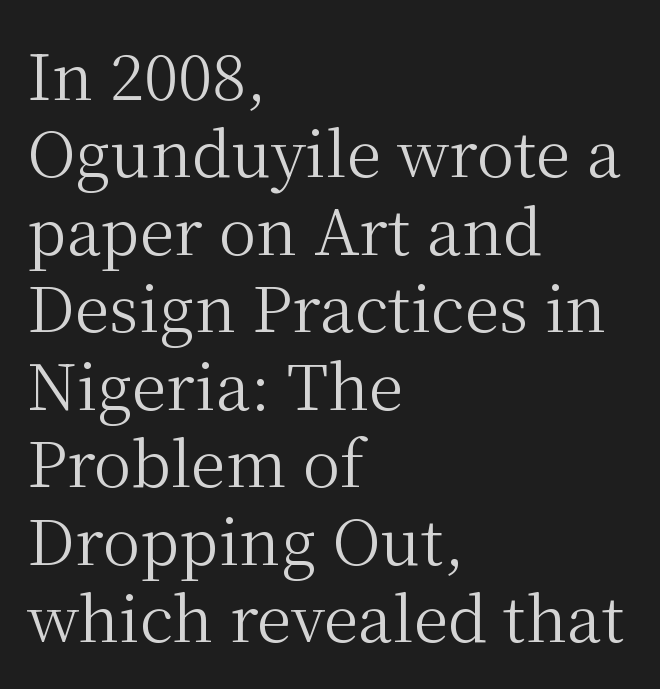
The image shows 63 px regular-weight serif type, upright; set left-aligned, line spacing 1.23x, normal letter spacing, not underlined; medium stroke contrast and a medium x-height.
